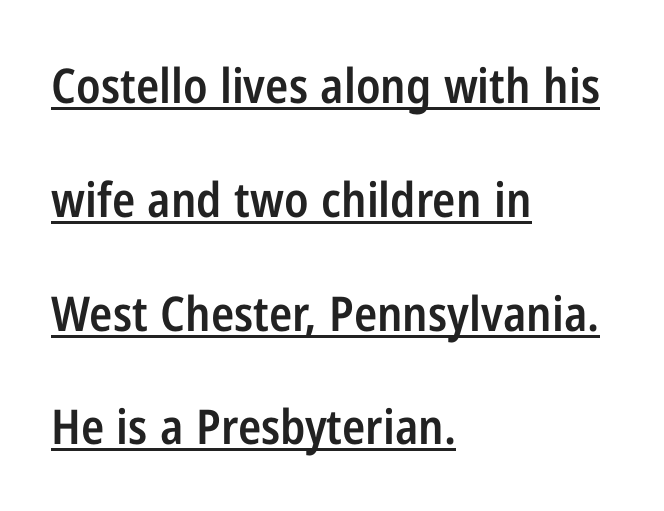
The glyphs are accompanied by a horizontal stroke just below them. The letterforms sit shoulder to shoulder at normal distance. Summary of weight: moderately heavy, a semibold. Character widths vary here, with narrow letters taking less room than wide ones.
